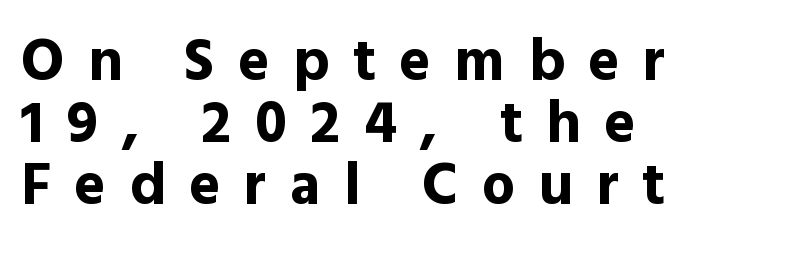
The image shows 59 px bold sans-serif type, upright; set left-aligned, tight line spacing (1.05x), unusually wide letter spacing (+0.4 em), not underlined; a medium x-height.
